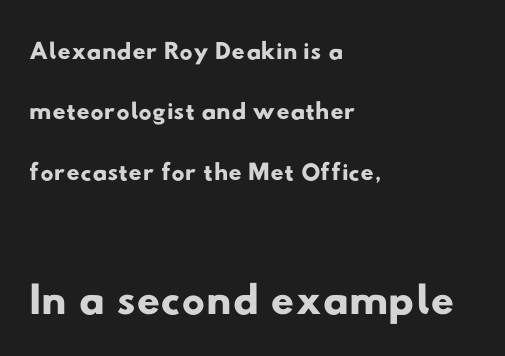
The image shows 65 px wide sans-serif type; set left-aligned, normal line spacing (1.63x), normal letter spacing, not underlined; the second (bottom) block is 1.76x larger; low stroke contrast and a small x-height.
